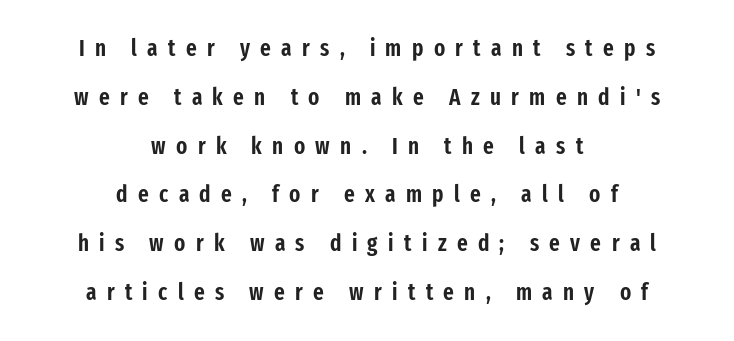
Q: Is the text italic (slanted)? A: No, it is upright.
Q: Is the text underlined? A: No.
Q: How is the paragraph aligned? A: Centered.
Q: Is the spacing between letters normal or unusually wide? A: Unusually wide.
Q: Is the spacing between lines tight, normal or loose? A: Loose.
